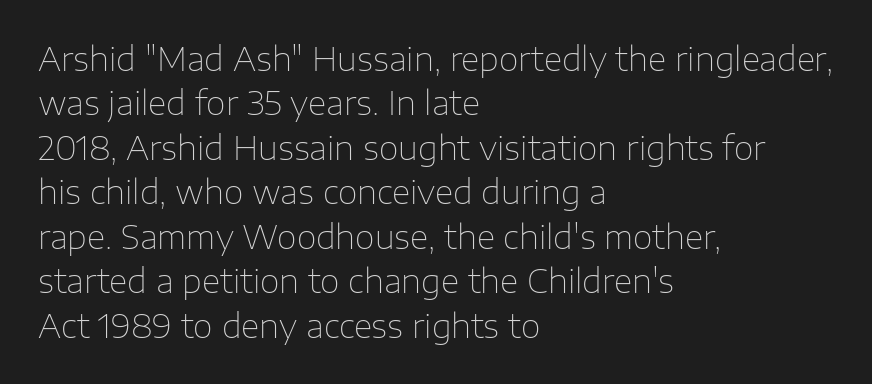
Each row of text sits above clean, open space. The face used here is proportionally spaced, like ordinary book or web type. The lettering holds an erect, upright posture throughout. Observe the ordinary spacing: letters are neighbours, not strangers. Is the block centered? No — it sits flush against the left margin. The font family rendered here belongs to the sans-serif group.
